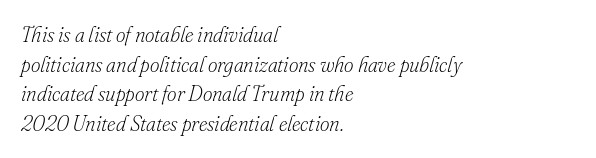
The image shows 21 px text type, italic (leaning right); set left-aligned, normal line spacing (1.41x), normal letter spacing, not underlined.
